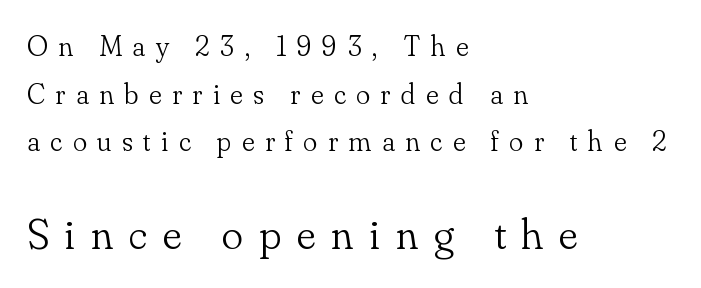
The image shows 44 px light serif type, upright; set left-aligned, normal line spacing (1.64x), unusually wide letter spacing (+0.37 em), not underlined; the second (bottom) block is 1.52x larger; low stroke contrast and a small x-height.
